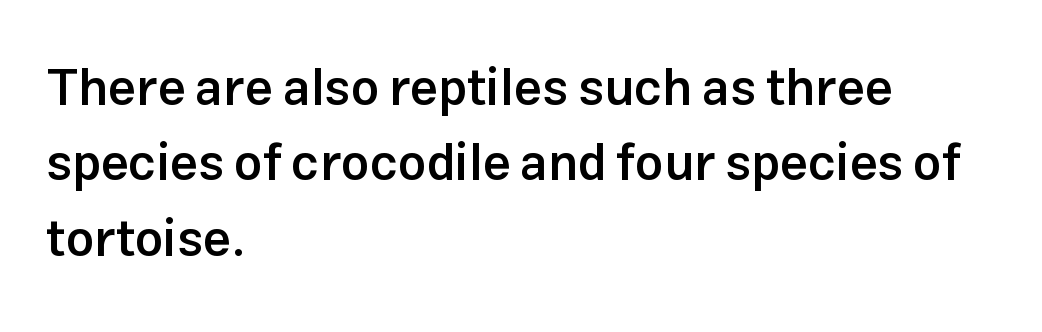
The face used here is proportionally spaced, like ordinary book or web type. Evenly set lines give the paragraph a standard silhouette. Font category for this specimen: sans-serif. Emphasis by weight is partial: semibold.
